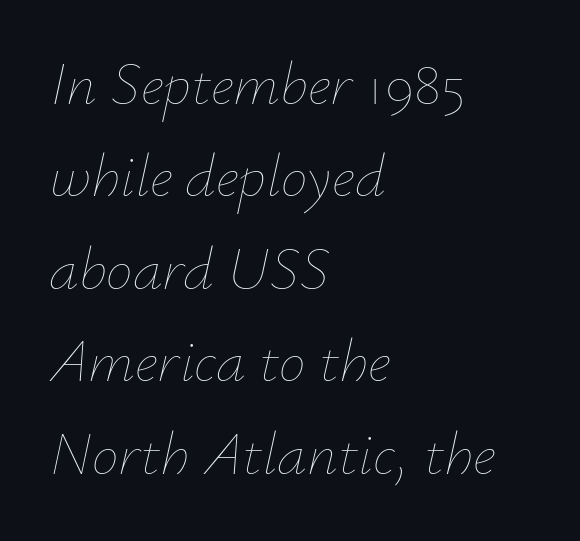
{"italic": "yes", "lean": "right", "slant_degrees": 12, "bold": "no", "weight": "thin", "width": "normal", "stroke_contrast": "low", "x_height": "small", "monospaced": "no", "underline": "no", "align": "left", "line_spacing": "normal", "line_spacing_ratio": 1.54, "letter_spacing": "normal", "letter_spacing_em": 0.0, "glyph_px": 60}
